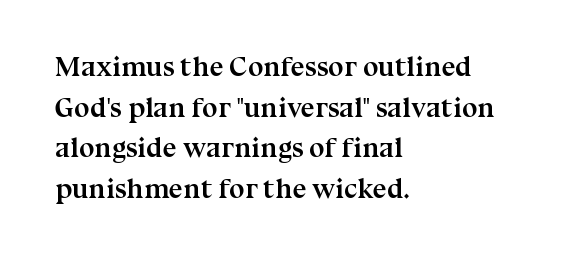
The image shows 28 px semibold serif type, upright; set left-aligned, normal line spacing (1.45x), normal letter spacing, not underlined; medium stroke contrast and a medium x-height.
